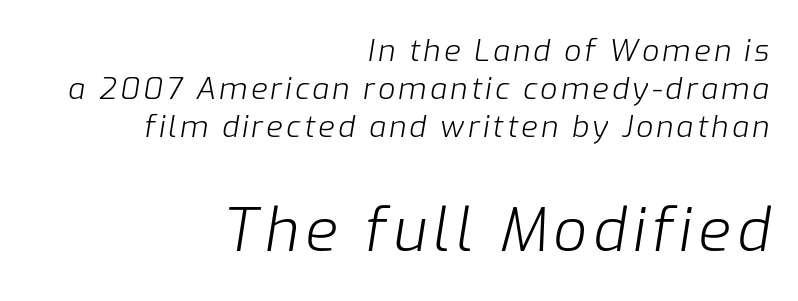
The image shows 59 px light type, italic (leaning right); set right-aligned, normal line spacing (1.26x), not underlined; the second (bottom) block is 1.97x larger; low stroke contrast and a medium x-height.
